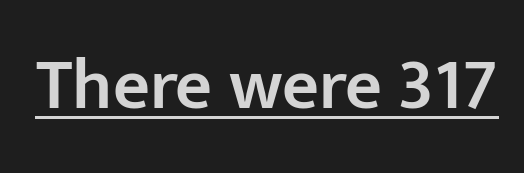
The image shows 72 px semibold sans-serif type, upright; set normal letter spacing, underlined; low stroke contrast and a medium x-height.
